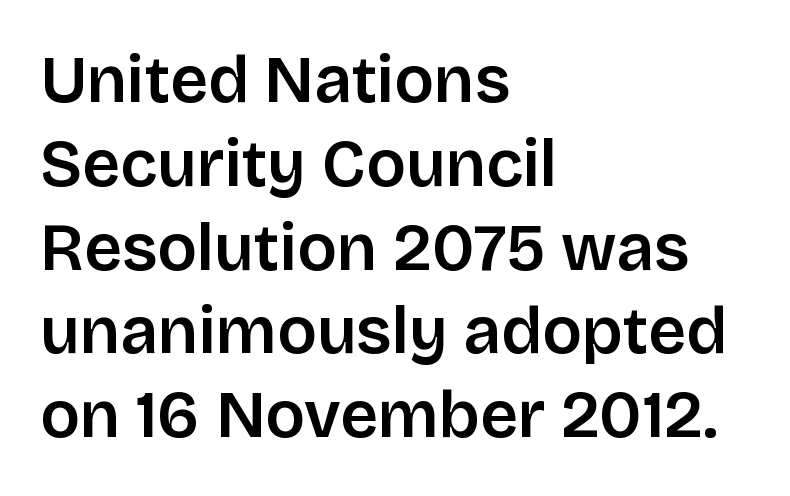
Honestly, the letter spacing is just normal — you wouldn't notice it. Think of a printed novel: that variable character pitch is what you see here. These lines stack with their left ends in a neat column. Each new line begins a customary step beneath the previous one. Posture: upright roman. Underline: absent.
